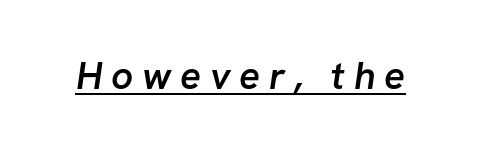
{"serif": "no", "bold": "semi", "weight": "semibold", "width": "normal", "stroke_contrast": "low", "x_height": "medium", "monospaced": "no", "underline": "yes", "letter_spacing": "wide", "letter_spacing_em": 0.22, "glyph_px": 39}
